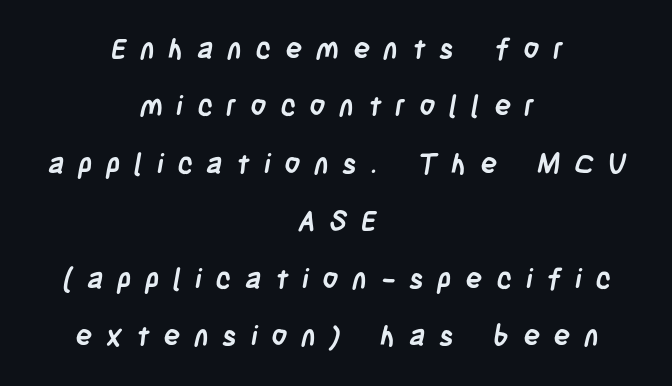
Q: Is the text bold? A: Yes.
Q: Is the typeface a serif or a sans-serif typeface? A: Sans-serif.
Q: Is the text underlined? A: No.
Q: How is the paragraph aligned? A: Centered.
Q: Is the spacing between letters normal or unusually wide? A: Unusually wide.
Q: Is the spacing between lines tight, normal or loose? A: Loose.
Q: Width (condensed, normal, or wide)? A: Condensed.
Q: Stroke contrast? A: Low.
Q: x-height? A: Large.
Q: Monospaced? A: No.
